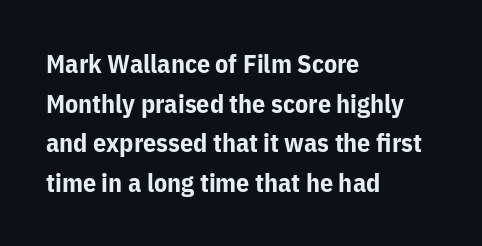
Q: Is the text bold? A: Yes.
Q: Is the text italic (slanted)? A: No, it is upright.
Q: Is the text underlined? A: No.
Q: How is the paragraph aligned? A: Left-aligned.
Q: Is the spacing between letters normal or unusually wide? A: Normal.
Q: Is the spacing between lines tight, normal or loose? A: Normal.
